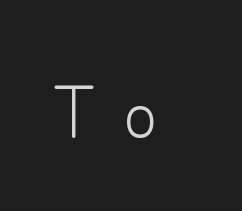
The image shows 73 px light sans-serif type, upright; set unusually wide letter spacing (+0.38 em), not underlined; low stroke contrast and a small x-height.
